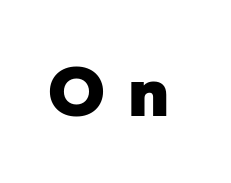
The image shows 73 px heavy sans-serif type, upright; set unusually wide letter spacing (+0.32 em), not underlined; low stroke contrast and a medium x-height.
